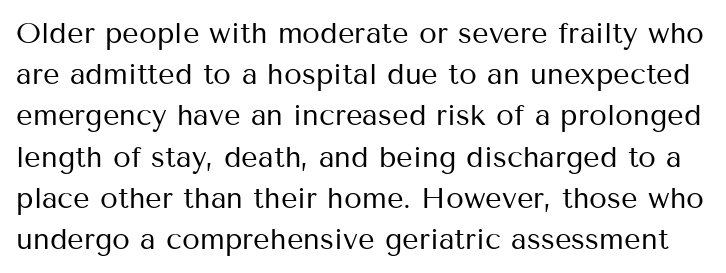
The image shows 29 px regular-weight sans-serif type, upright; set normal line spacing (1.42x), normal letter spacing, not underlined; medium stroke contrast and a medium x-height.
